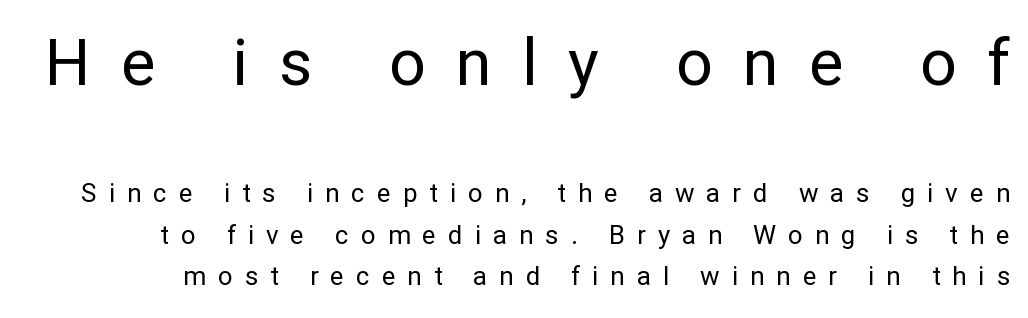
The image shows 65 px regular-weight sans-serif type, upright; set normal line spacing (1.61x), unusually wide letter spacing (+0.46 em), not underlined; the first (top) block is 2.5x larger; low stroke contrast and a medium x-height.
